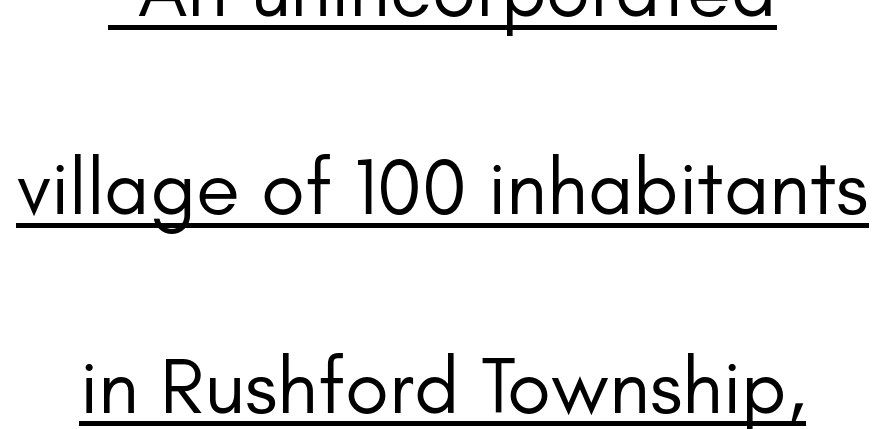
Q: Is the text bold? A: No.
Q: Is the text italic (slanted)? A: No, it is upright.
Q: Is the typeface a serif or a sans-serif typeface? A: Sans-serif.
Q: Is the text underlined? A: Yes.
Q: How is the paragraph aligned? A: Centered.
Q: Is the spacing between letters normal or unusually wide? A: Normal.
Q: Is the spacing between lines tight, normal or loose? A: Loose.
Q: Width (condensed, normal, or wide)? A: Normal.
Q: Stroke contrast? A: Low.
Q: x-height? A: Small.
Q: Monospaced? A: No.
